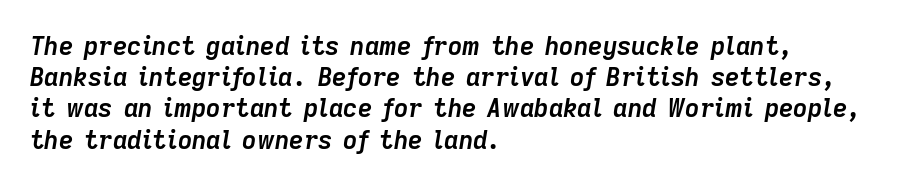
The image shows 25 px bold type, italic (leaning right); set left-aligned, normal line spacing (1.25x), normal letter spacing, not underlined.
